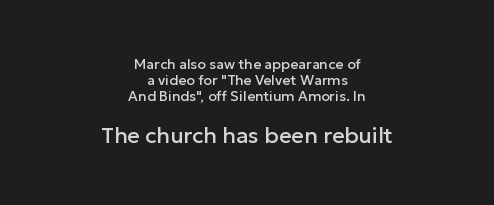
Q: Is the text italic (slanted)? A: No, it is upright.
Q: Is the text underlined? A: No.
Q: How is the paragraph aligned? A: Centered.
Q: Is the spacing between letters normal or unusually wide? A: Normal.
Q: Is the spacing between lines tight, normal or loose? A: Tight.
Q: Which block of text is set in a larger size, the first (top) or the second (bottom)? A: The second (bottom) one.
